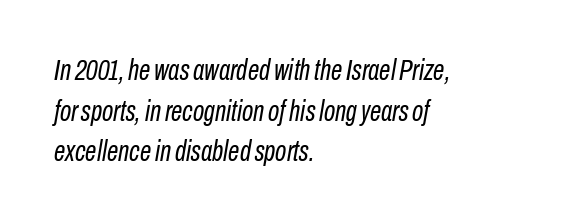
The image shows 29 px regular-weight, condensed type, italic (leaning right); set left-aligned, normal line spacing (1.4x), normal letter spacing, not underlined; low stroke contrast and a medium x-height.
